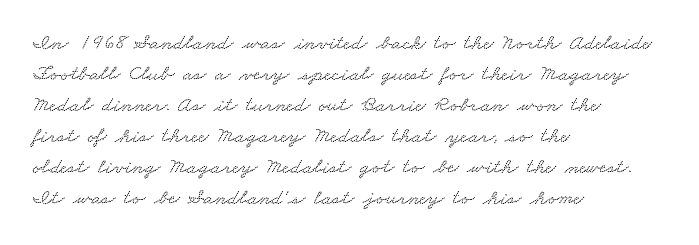
{"underline": "no", "align": "left", "line_spacing": "normal", "line_spacing_ratio": 1.41, "letter_spacing": "normal", "letter_spacing_em": 0.0, "glyph_px": 22}
